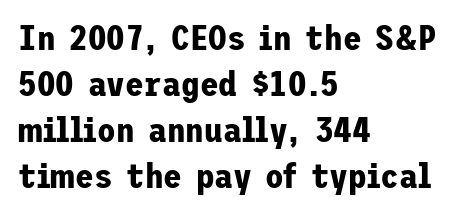
This rendering uses left alignment, leaving the right contour irregular. Italic: no, the glyphs are upright roman. A typesetter would label this face a sans. Clear beneath every line of the passage.
